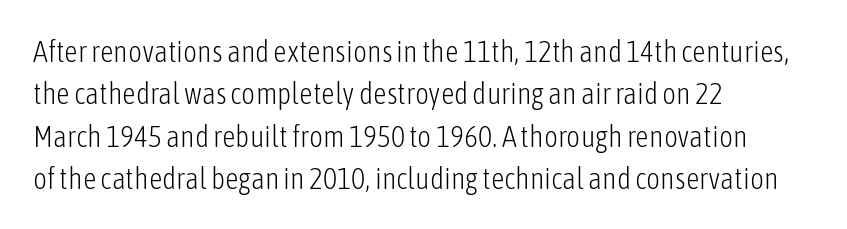
Q: Is the text bold? A: No.
Q: Is the text italic (slanted)? A: No, it is upright.
Q: Is the typeface a serif or a sans-serif typeface? A: Sans-serif.
Q: Is the text underlined? A: No.
Q: How is the paragraph aligned? A: Left-aligned.
Q: Is the spacing between letters normal or unusually wide? A: Normal.
Q: Is the spacing between lines tight, normal or loose? A: Normal.
Q: Width (condensed, normal, or wide)? A: Condensed.
Q: Stroke contrast? A: Low.
Q: x-height? A: Medium.
Q: Monospaced? A: No.
